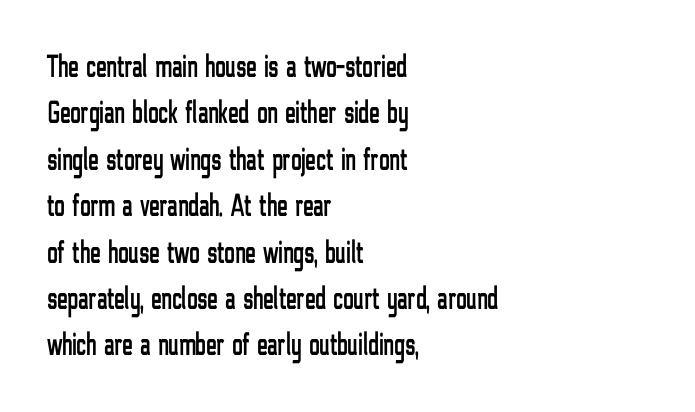
{"serif": "no", "italic": "no", "width": "condensed", "stroke_contrast": "low", "x_height": "medium", "monospaced": "no", "underline": "no", "align": "left", "line_spacing": "normal", "line_spacing_ratio": 1.45, "letter_spacing": "normal", "letter_spacing_em": 0.0, "glyph_px": 32}
